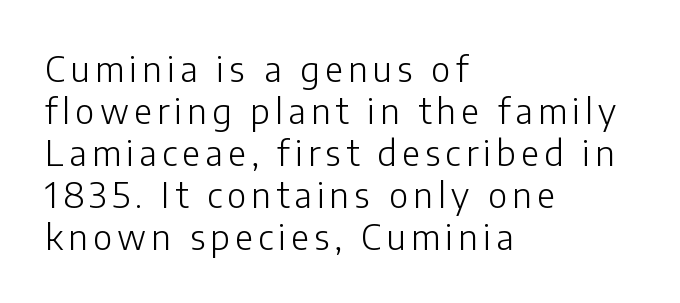
{"serif": "no", "italic": "no", "bold": "no", "weight": "light", "width": "normal", "stroke_contrast": "low", "x_height": "medium", "monospaced": "no", "underline": "no", "align": "left", "line_spacing_ratio": 1.2, "glyph_px": 35}
